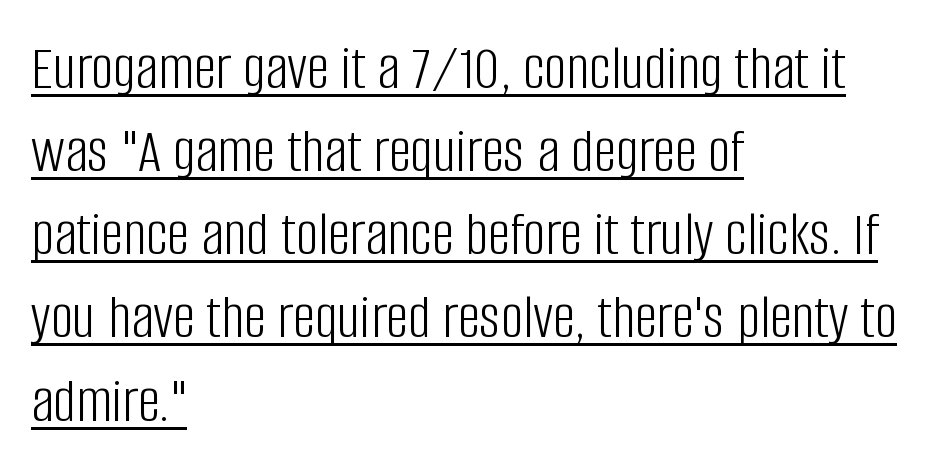
Q: Is the text bold? A: No.
Q: Is the text italic (slanted)? A: No, it is upright.
Q: Is the typeface a serif or a sans-serif typeface? A: Sans-serif.
Q: Is the text underlined? A: Yes.
Q: How is the paragraph aligned? A: Left-aligned.
Q: Is the spacing between letters normal or unusually wide? A: Normal.
Q: Is the spacing between lines tight, normal or loose? A: Normal.
Q: Width (condensed, normal, or wide)? A: Condensed.
Q: Stroke contrast? A: Low.
Q: x-height? A: Large.
Q: Monospaced? A: No.
